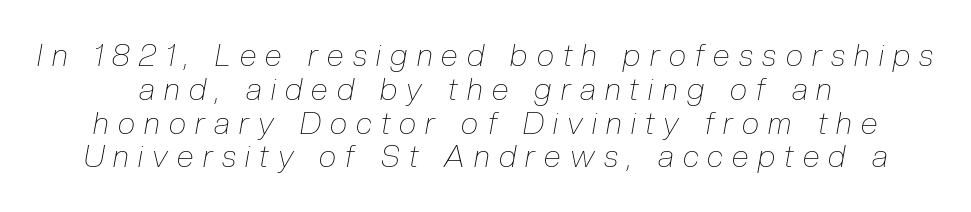
Do the characters align in a grid? No, the font is proportional. A light-to-regular cut is what we see here. Inter-character spacing is expanded well beyond the font's built-in metrics. Quick note: underline off.
